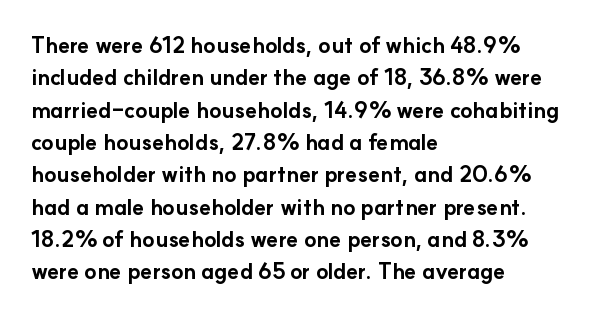
This block has exactly the height ordinary leading produces. A roman cut, with each character standing at attention. Typesetter's note: full bold, strokes at maximum text heaviness. The rendering anchors every line to the left-hand side.
